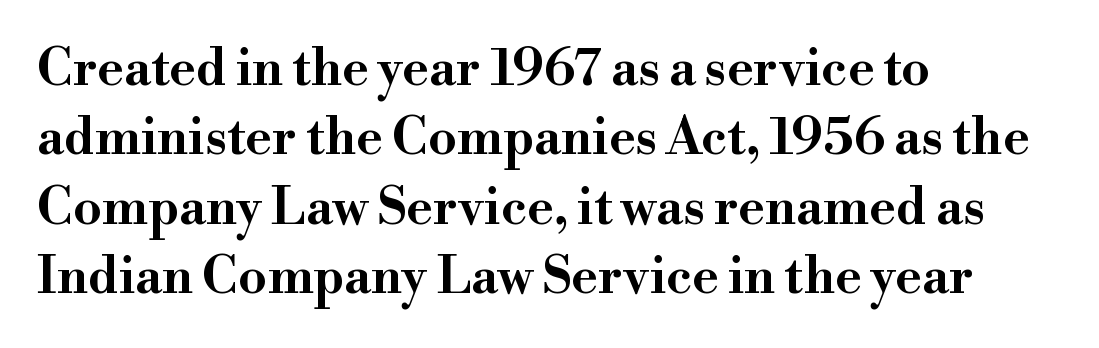
Q: Is the text italic (slanted)? A: No, it is upright.
Q: Is the typeface a serif or a sans-serif typeface? A: Serif.
Q: Is the text underlined? A: No.
Q: How is the paragraph aligned? A: Left-aligned.
Q: Is the spacing between letters normal or unusually wide? A: Normal.
Q: Is the spacing between lines tight, normal or loose? A: Normal.
Q: Width (condensed, normal, or wide)? A: Wide.
Q: Stroke contrast? A: High.
Q: x-height? A: Small.
Q: Monospaced? A: No.
